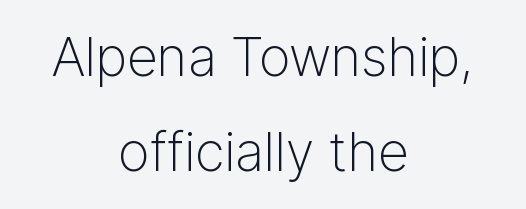
Unmarked baselines from the first word to the last. Nothing sits at the stroke ends, so this counts as sans-serif. Looks like regular typesetting: each glyph gets only the width it needs. This is the regular roman posture of the typeface. The rag falls on both sides of this text block equally.
